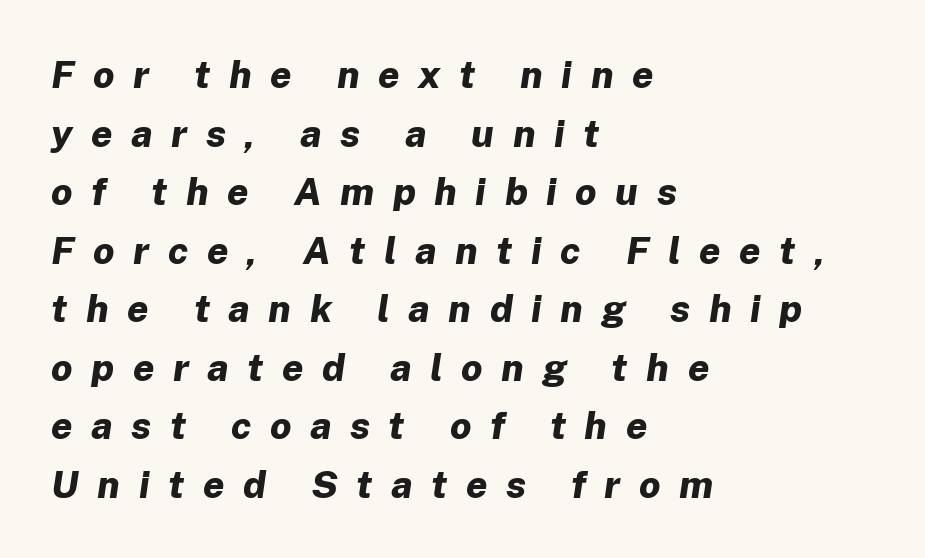
Q: Is the text bold? A: Yes.
Q: Is the text italic (slanted)? A: Yes, it leans right by about 8 degrees.
Q: Is the text underlined? A: No.
Q: How is the paragraph aligned? A: Left-aligned.
Q: Is the spacing between letters normal or unusually wide? A: Unusually wide.
Q: Is the spacing between lines tight, normal or loose? A: Normal.
Q: Width (condensed, normal, or wide)? A: Normal.
Q: Stroke contrast? A: Low.
Q: x-height? A: Medium.
Q: Monospaced? A: No.
